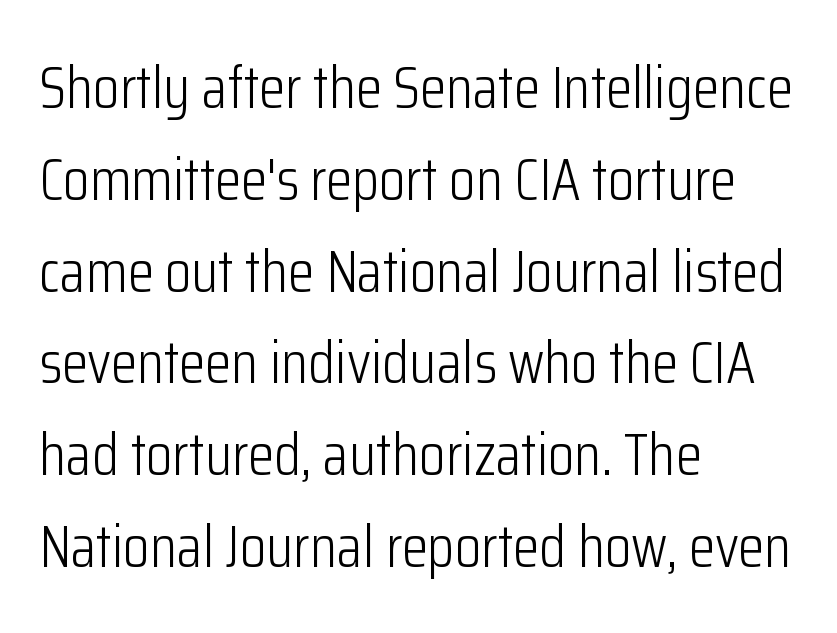
The image shows 60 px light, condensed sans-serif type, upright; set left-aligned, normal line spacing (1.53x), normal letter spacing, not underlined; low stroke contrast and a medium x-height.
